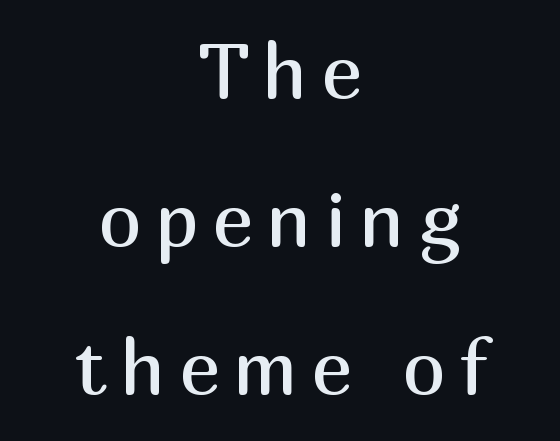
{"serif": "no", "italic": "no", "bold": "no", "weight": "regular", "width": "normal", "stroke_contrast": "medium", "x_height": "medium", "monospaced": "no", "underline": "no", "align": "center", "line_spacing": "loose", "line_spacing_ratio": 1.9, "glyph_px": 78}
